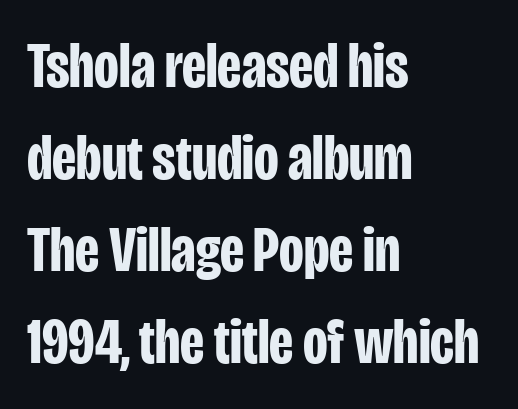
Q: Is the text bold? A: Yes.
Q: Is the text italic (slanted)? A: No, it is upright.
Q: Is the typeface a serif or a sans-serif typeface? A: Sans-serif.
Q: Is the text underlined? A: No.
Q: How is the paragraph aligned? A: Left-aligned.
Q: Is the spacing between letters normal or unusually wide? A: Normal.
Q: Is the spacing between lines tight, normal or loose? A: Normal.
Q: Width (condensed, normal, or wide)? A: Condensed.
Q: Stroke contrast? A: Low.
Q: x-height? A: Large.
Q: Monospaced? A: No.
